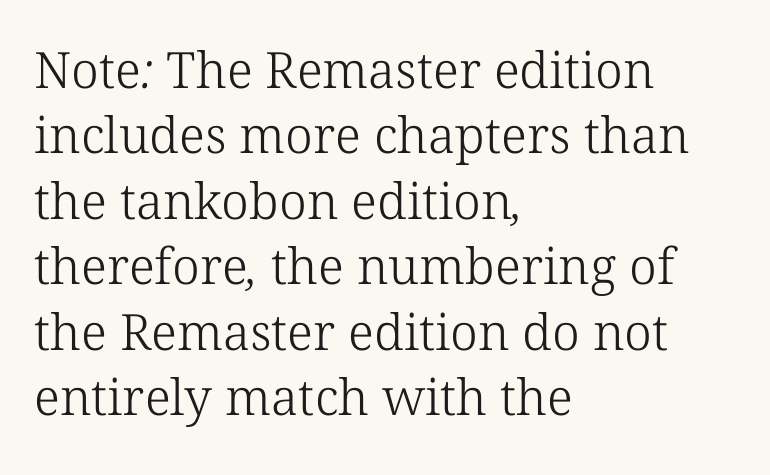
{"serif": "yes", "bold": "no", "weight": "light", "width": "normal", "stroke_contrast": "low", "x_height": "medium", "monospaced": "no", "underline": "no", "align": "left", "line_spacing": "normal", "line_spacing_ratio": 1.31, "letter_spacing": "normal", "letter_spacing_em": 0.0, "glyph_px": 50}
